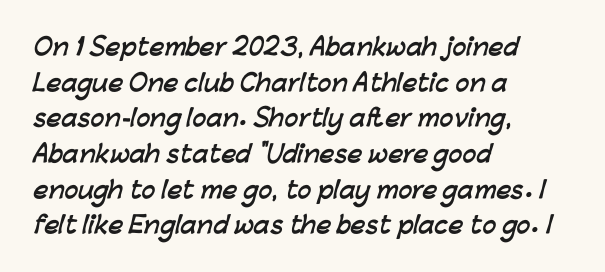
{"bold": "yes", "underline": "no", "align": "left", "line_spacing": "normal", "line_spacing_ratio": 1.55, "letter_spacing": "normal", "letter_spacing_em": 0.0, "glyph_px": 23}
